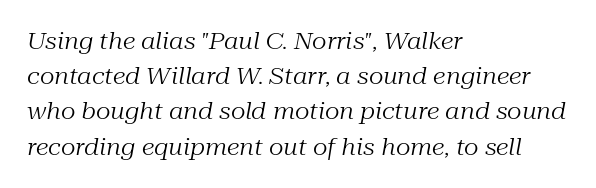
Counters stay open thanks to moderate or lighter strokes. This rendering uses left alignment, leaving the right contour irregular. Spacing between characters is what you'd get straight out of the box. Reading down the column, the eye jumps a familiar distance to each next line.
